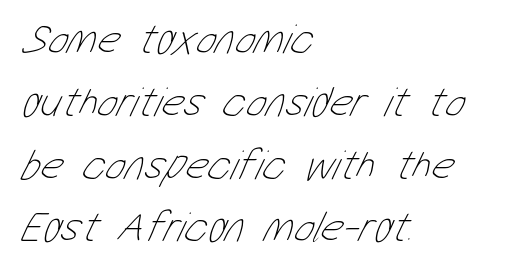
{"bold": "no", "weight": "thin", "width": "condensed", "stroke_contrast": "low", "x_height": "medium", "monospaced": "no", "underline": "no", "align": "left", "line_spacing": "normal", "line_spacing_ratio": 1.46, "letter_spacing": "normal", "letter_spacing_em": 0.0, "glyph_px": 43}
